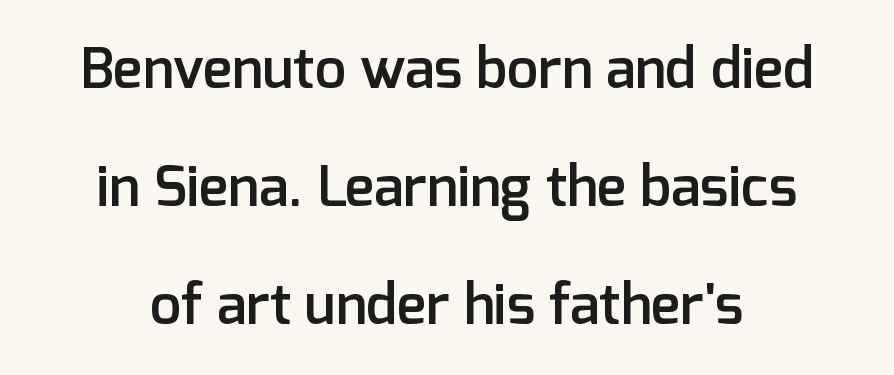
{"serif": "no", "italic": "no", "bold": "semi", "weight": "semibold", "width": "normal", "stroke_contrast": "low", "x_height": "medium", "monospaced": "no", "underline": "no", "align": "center", "line_spacing": "loose", "line_spacing_ratio": 2.11, "letter_spacing": "normal", "letter_spacing_em": 0.0, "glyph_px": 56}
